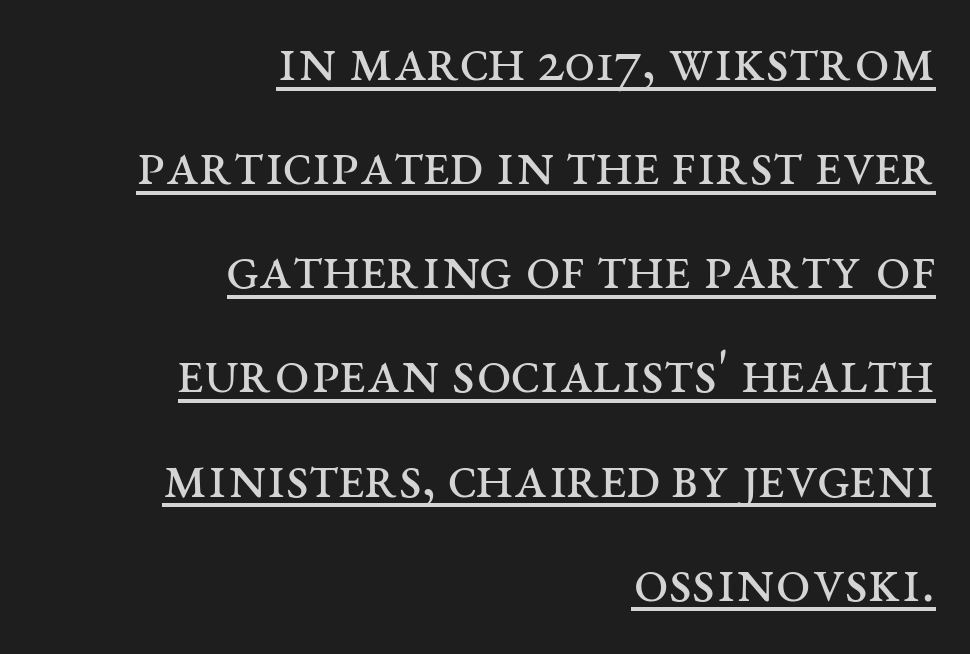
{"serif": "yes", "italic": "no", "bold": "no", "weight": "regular", "width": "wide", "stroke_contrast": "medium", "x_height": "large", "monospaced": "no", "underline": "yes", "align": "right", "line_spacing": "normal", "line_spacing_ratio": 1.68, "letter_spacing": "normal", "letter_spacing_em": 0.0, "glyph_px": 62}
